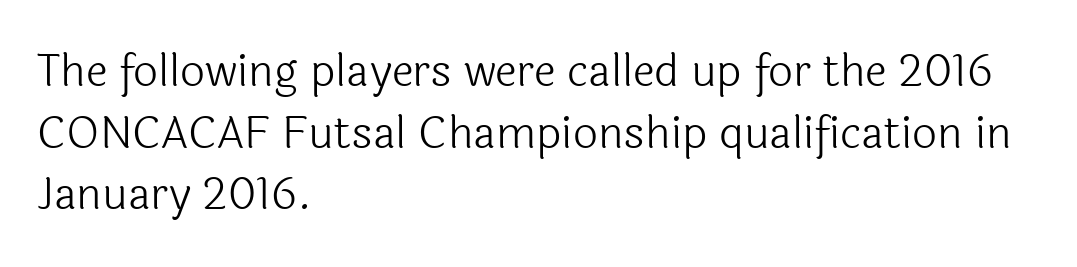
The specimen reads as upright at a glance. Rule under the text: the space is simply empty. Varying glyph widths throughout — classic text-font behaviour. The letterforms sit shoulder to shoulder at normal distance.
